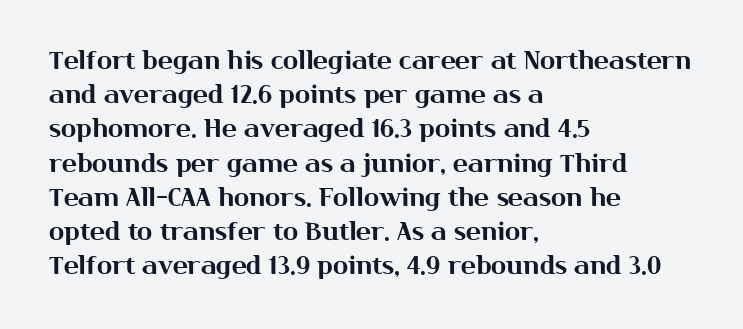
The image shows 25 px text type, upright; set left-aligned, normal line spacing (1.37x), normal letter spacing, not underlined.
